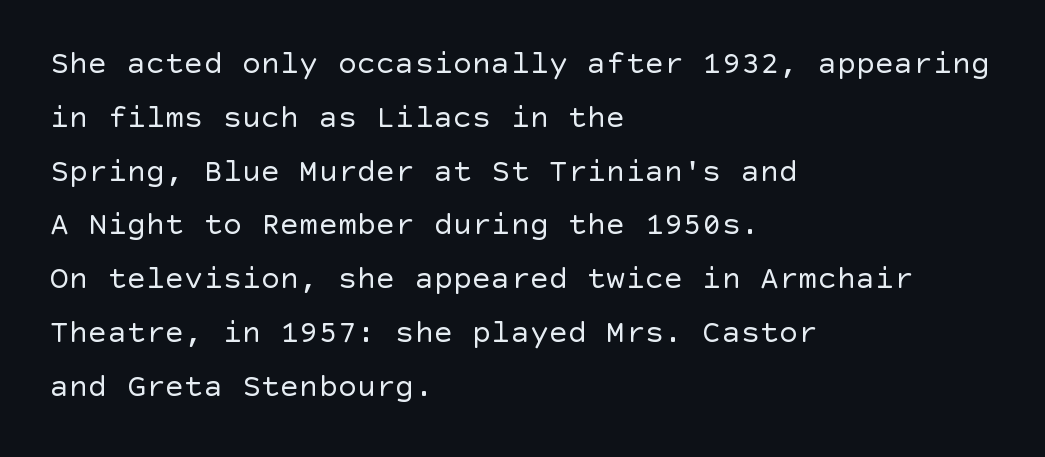
{"serif": "no", "italic": "no", "bold": "no", "weight": "regular", "width": "normal", "x_height": "large", "underline": "no", "align": "left", "line_spacing": "normal", "line_spacing_ratio": 1.68, "letter_spacing": "normal", "letter_spacing_em": 0.0, "glyph_px": 32}
